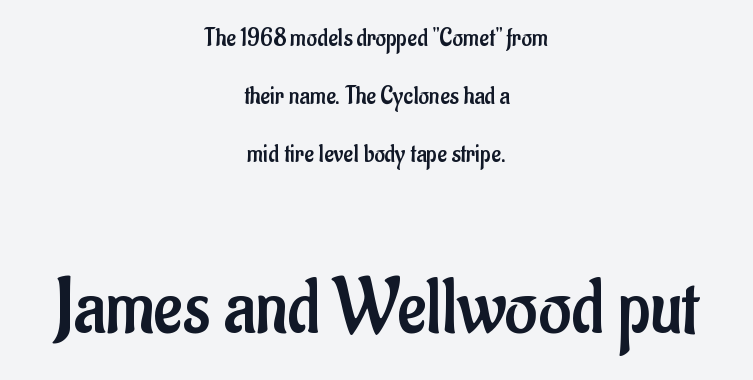
The image shows 79 px regular-weight, condensed sans-serif type, upright; set centered, loose line spacing (2.24x), normal letter spacing, not underlined; the second (bottom) block is 3.04x larger; low stroke contrast and a small x-height.
